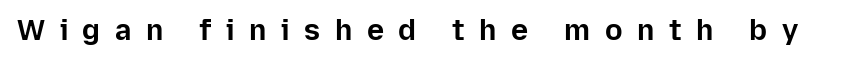
The image shows 29 px bold sans-serif type, upright; set unusually wide letter spacing (+0.5 em), not underlined; low stroke contrast and a medium x-height.
